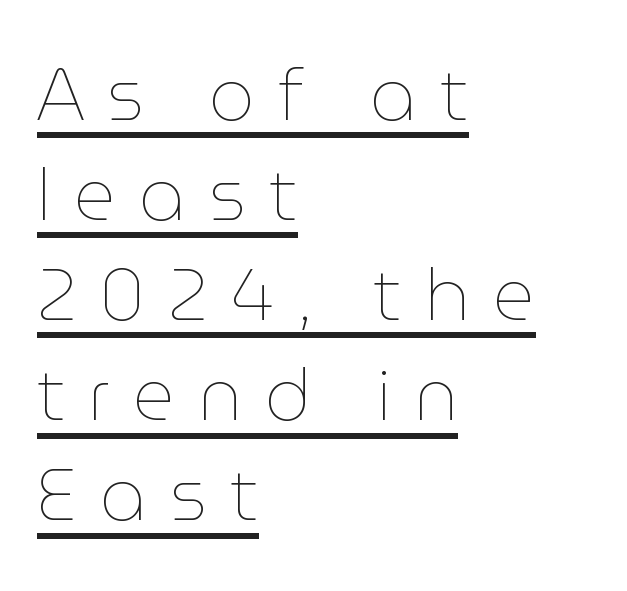
The compositor pushed each line to the left boundary. Substantial extra tracking has been applied to these lines. Decoration check: the copy is underlined. Heft: none added — not bold.
